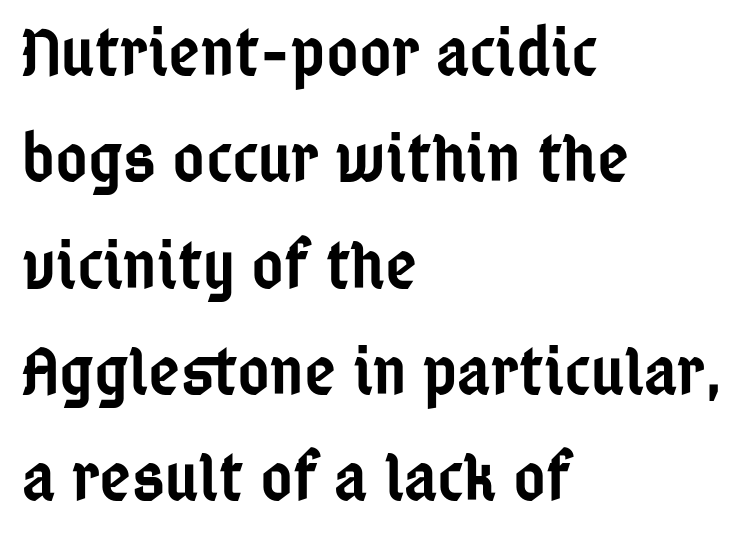
It's the straight-up-and-down kind of type. Each letter's strokes conclude bluntly, with no projecting serifs. The paragraph shown leans on its left margin. Glyph-to-glyph distance matches everyday printed text. The passage shown is typed in a proportional face where columns would drift.
